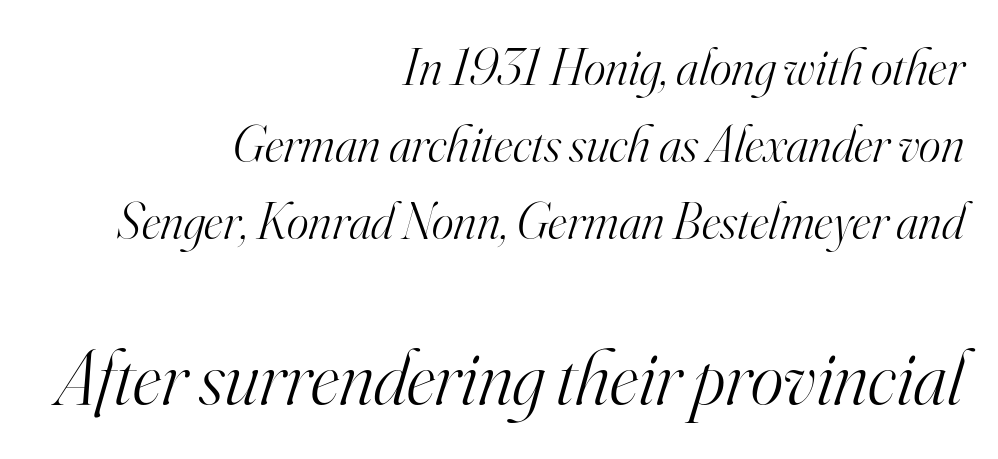
Q: Is the text bold? A: No.
Q: Is the text italic (slanted)? A: Yes, it leans right by about 16 degrees.
Q: Is the typeface a serif or a sans-serif typeface? A: Serif.
Q: Is the text underlined? A: No.
Q: How is the paragraph aligned? A: Right-aligned.
Q: Is the spacing between letters normal or unusually wide? A: Normal.
Q: Is the spacing between lines tight, normal or loose? A: Normal.
Q: Which block of text is set in a larger size, the first (top) or the second (bottom)? A: The second (bottom) one.
Q: Width (condensed, normal, or wide)? A: Normal.
Q: Stroke contrast? A: High.
Q: x-height? A: Small.
Q: Monospaced? A: No.
